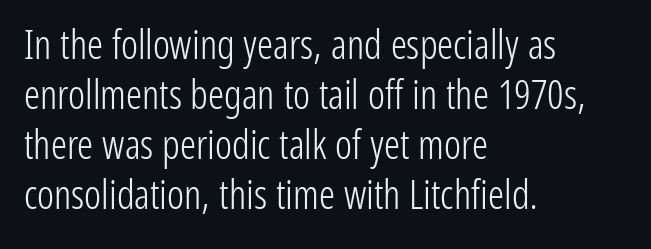
The image shows 40 px light, condensed sans-serif type, upright; set left-aligned, normal line spacing (1.25x), normal letter spacing, not underlined; low stroke contrast and a medium x-height.
